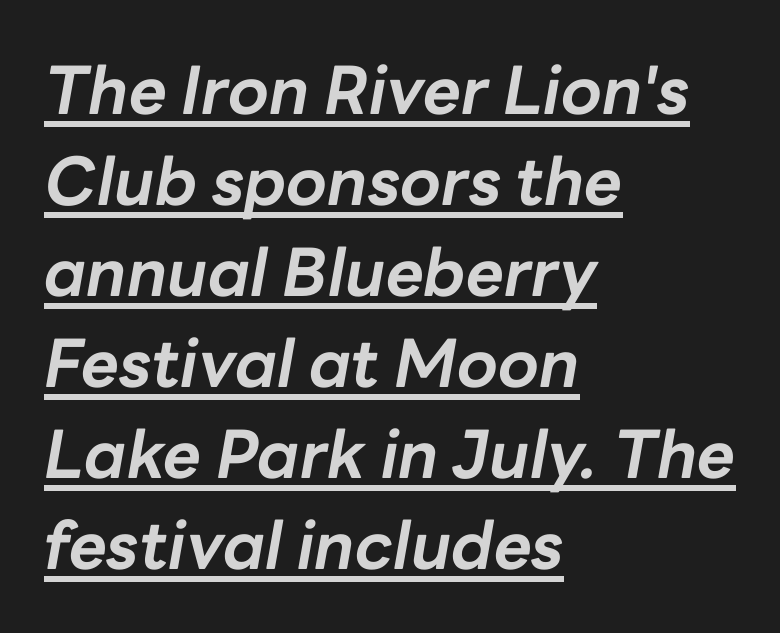
{"italic": "yes", "lean": "right", "slant_degrees": 10, "bold": "yes", "weight": "bold", "width": "normal", "stroke_contrast": "low", "x_height": "medium", "monospaced": "no", "underline": "yes", "align": "left", "line_spacing": "normal", "line_spacing_ratio": 1.38, "letter_spacing": "normal", "letter_spacing_em": 0.0, "glyph_px": 66}
